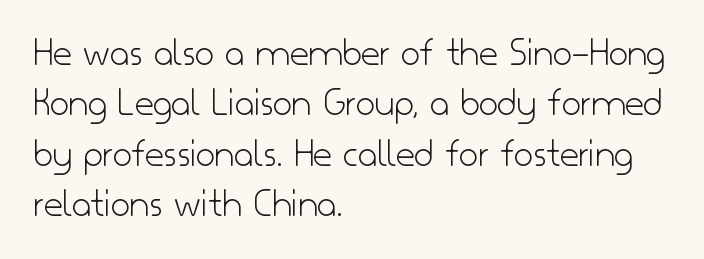
{"serif": "no", "italic": "no", "bold": "no", "weight": "light", "width": "normal", "stroke_contrast": "low", "x_height": "small", "monospaced": "no", "underline": "no", "align": "left", "line_spacing_ratio": 1.23, "letter_spacing": "normal", "letter_spacing_em": 0.0, "glyph_px": 41}
